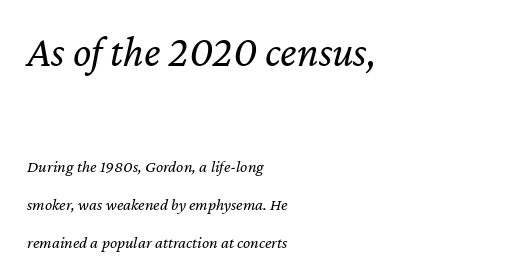
The image shows 43 px regular-weight type, italic (leaning right); set left-aligned, loose line spacing (2.21x), normal letter spacing, not underlined; the first (top) block is 2.53x larger; low stroke contrast and a medium x-height.
